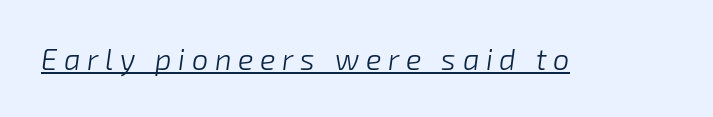
The image shows 29 px light type, italic (leaning right); set unusually wide letter spacing (+0.23 em), underlined; low stroke contrast and a medium x-height.
